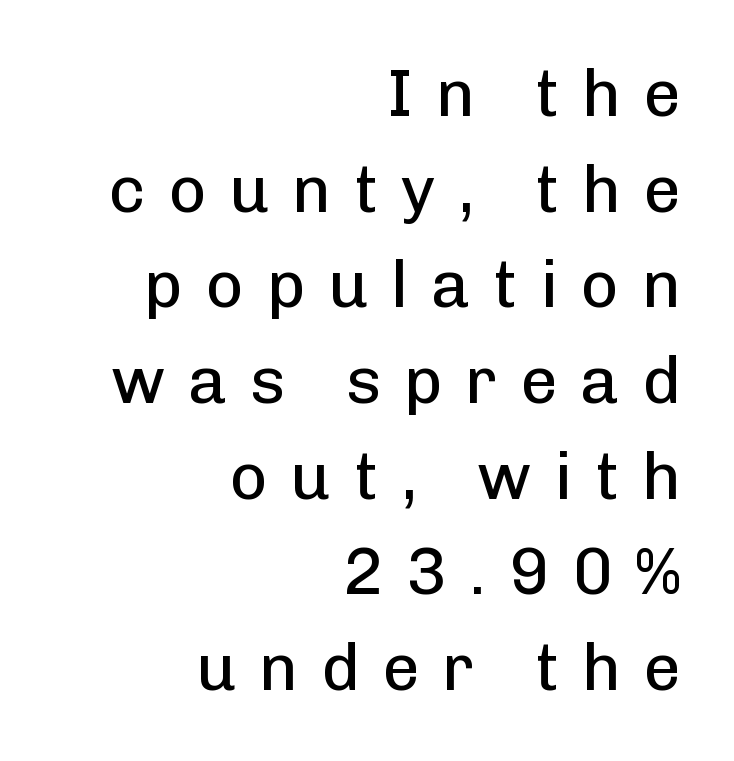
{"serif": "no", "italic": "no", "bold": "no", "weight": "regular", "width": "normal", "stroke_contrast": "low", "x_height": "medium", "monospaced": "no", "underline": "no", "align": "right", "line_spacing": "normal", "line_spacing_ratio": 1.45, "letter_spacing": "wide", "letter_spacing_em": 0.34, "glyph_px": 66}
